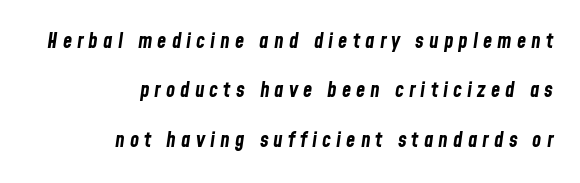
Q: Is the text bold? A: Yes.
Q: Is the text italic (slanted)? A: Yes, it leans right by about 8 degrees.
Q: Is the text underlined? A: No.
Q: How is the paragraph aligned? A: Right-aligned.
Q: Is the spacing between letters normal or unusually wide? A: Unusually wide.
Q: Is the spacing between lines tight, normal or loose? A: Loose.
